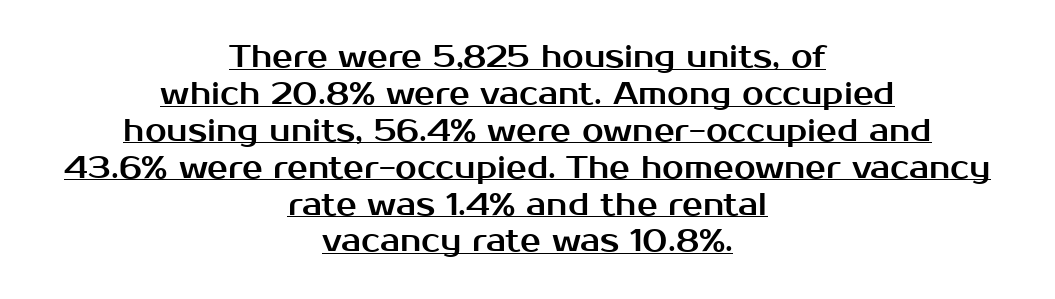
The image shows 31 px sans-serif type, upright; set centered, line spacing 1.19x, normal letter spacing, underlined; medium stroke contrast and a medium x-height.
